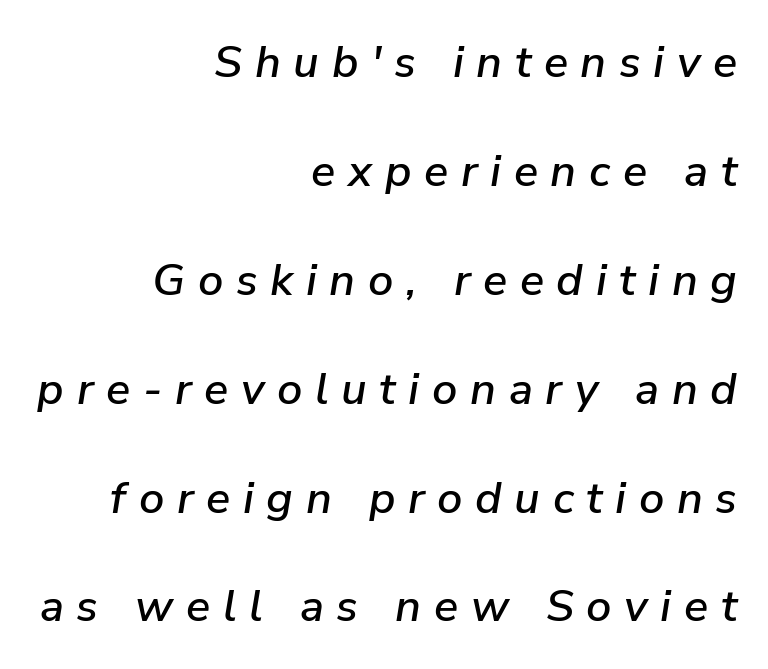
Q: Is the text italic (slanted)? A: Yes, it leans right by about 9 degrees.
Q: Is the text underlined? A: No.
Q: How is the paragraph aligned? A: Right-aligned.
Q: Is the spacing between letters normal or unusually wide? A: Unusually wide.
Q: Is the spacing between lines tight, normal or loose? A: Loose.
Q: Width (condensed, normal, or wide)? A: Normal.
Q: Stroke contrast? A: Low.
Q: x-height? A: Medium.
Q: Monospaced? A: No.
